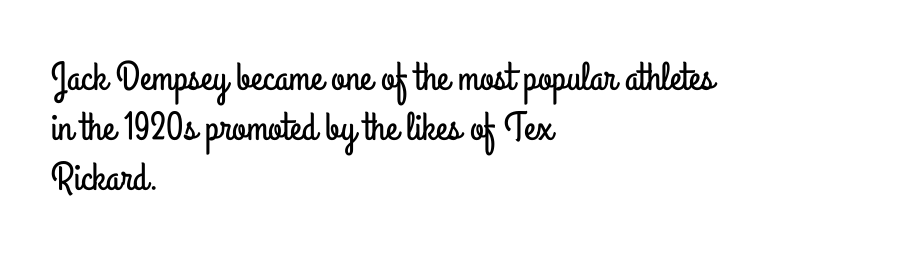
Spacing between characters is what you'd get straight out of the box. Varying glyph widths throughout — classic text-font behaviour. Vertical strokes here are truly vertical. Every row of glyphs begins at an identical x-position on the left. Evenly set lines give the paragraph a standard silhouette.
